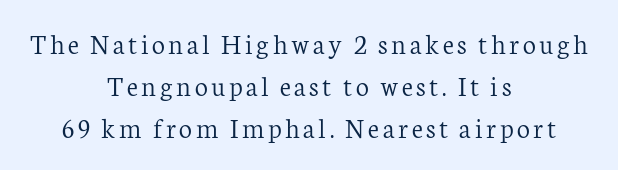
{"serif": "yes", "italic": "no", "bold": "no", "weight": "light", "width": "normal", "stroke_contrast": "low", "x_height": "medium", "monospaced": "no", "underline": "no", "align": "center", "line_spacing": "normal", "line_spacing_ratio": 1.45, "glyph_px": 29}
